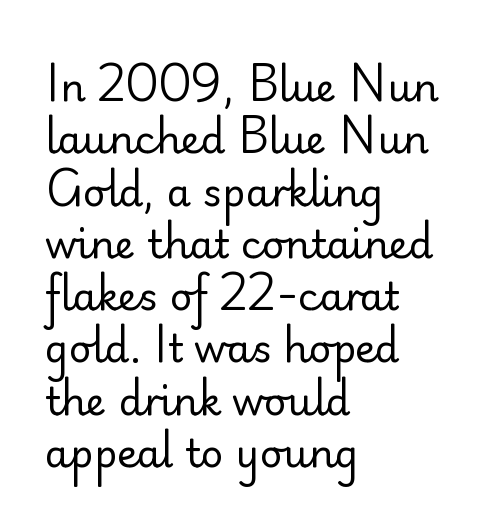
{"serif": "no", "italic": "no", "bold": "no", "weight": "regular", "width": "normal", "stroke_contrast": "low", "x_height": "small", "monospaced": "no", "underline": "no", "align": "left", "line_spacing": "normal", "line_spacing_ratio": 1.34, "letter_spacing": "normal", "letter_spacing_em": 0.0, "glyph_px": 39}
